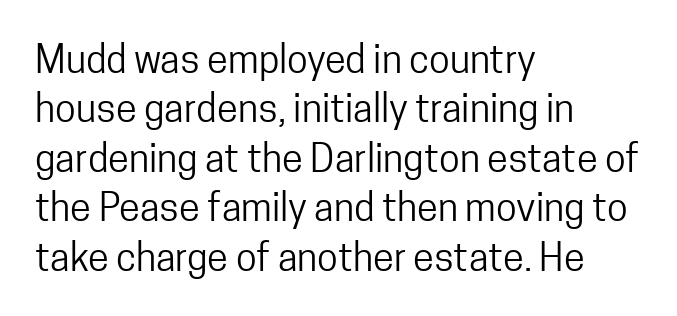
The letters look calm and open, with moderate or lighter stems. Clear beneath every line of the passage. The line texture is even and compact thanks to regular tracking. This rendering uses left alignment, leaving the right contour irregular. Do the letters lean? They stand straight. Notice how descenders clear the ascenders below comfortably — that's standard leading.
